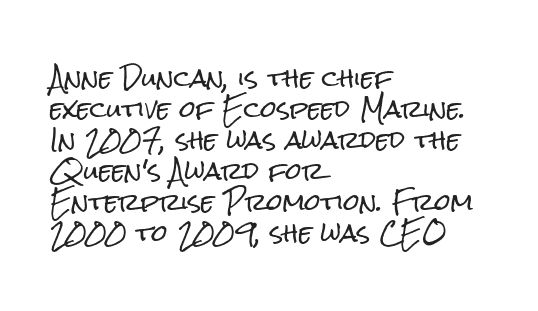
The designer left line spacing at the default. Glance below the letters and you will spot only blank space. The letters sit at their default tracking, neither squeezed nor spread. If you drew a line through each stem, it would be perfectly vertical. The compositor pushed each line to the left boundary.
